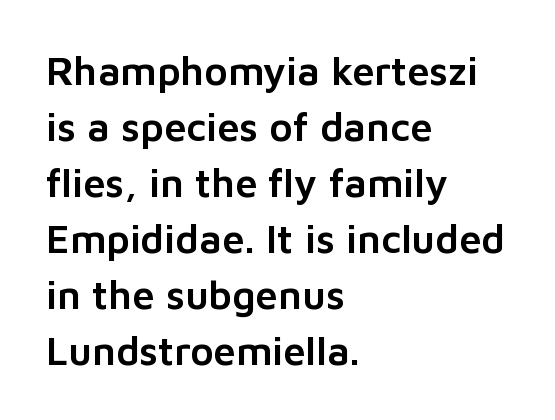
Honestly, the row spacing looks completely unremarkable. Tall strokes in this sample are plumb rather than angled. Line beginnings align vertically; line endings do not. Spacing verdict: proportional, widths tailored to each character.
